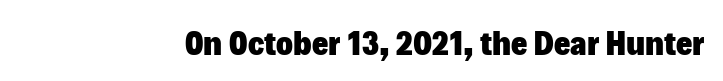
{"serif": "no", "italic": "no", "bold": "yes", "weight": "heavy", "width": "normal", "stroke_contrast": "low", "x_height": "medium", "monospaced": "no", "underline": "no", "letter_spacing": "normal", "letter_spacing_em": 0.0, "glyph_px": 35}
